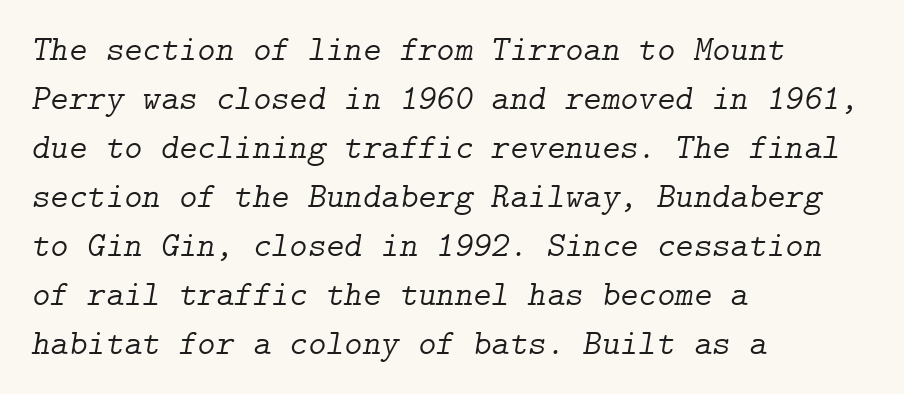
The image shows 35 px light serif type, italic (leaning right); set left-aligned, normal line spacing (1.4x), normal letter spacing, not underlined; low stroke contrast and a medium x-height.
